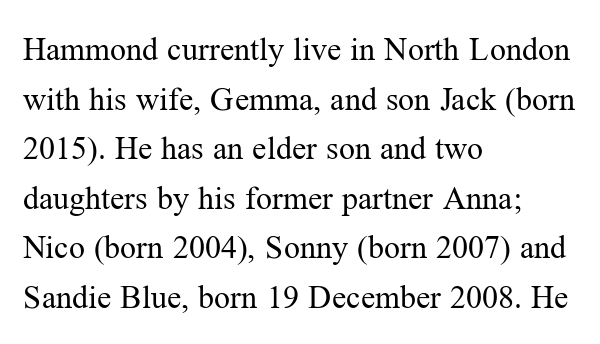
The tracking reads as untouched default to a designer's eye. Each letter keeps its own natural width here, so spacing adapts to shape. Posture: upright roman. Small tapered or slab feet sit at the stroke ends, so this counts as serif.
